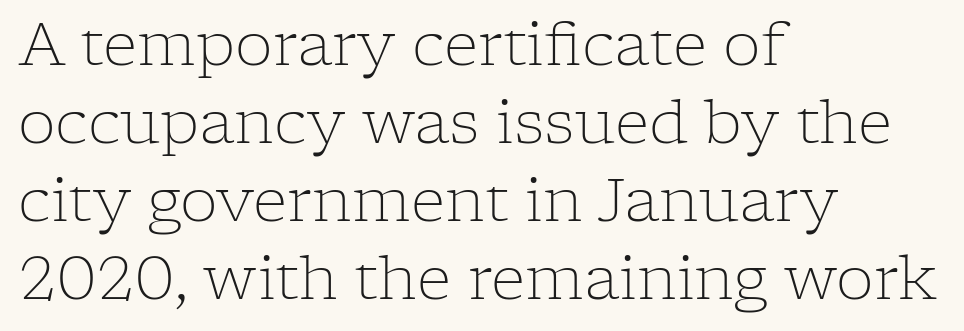
Q: Is the text bold? A: No.
Q: Is the text italic (slanted)? A: No, it is upright.
Q: Is the typeface a serif or a sans-serif typeface? A: Serif.
Q: Is the text underlined? A: No.
Q: How is the paragraph aligned? A: Left-aligned.
Q: Is the spacing between letters normal or unusually wide? A: Normal.
Q: Is the spacing between lines tight, normal or loose? A: Normal.
Q: Width (condensed, normal, or wide)? A: Normal.
Q: Stroke contrast? A: Low.
Q: x-height? A: Medium.
Q: Monospaced? A: No.
